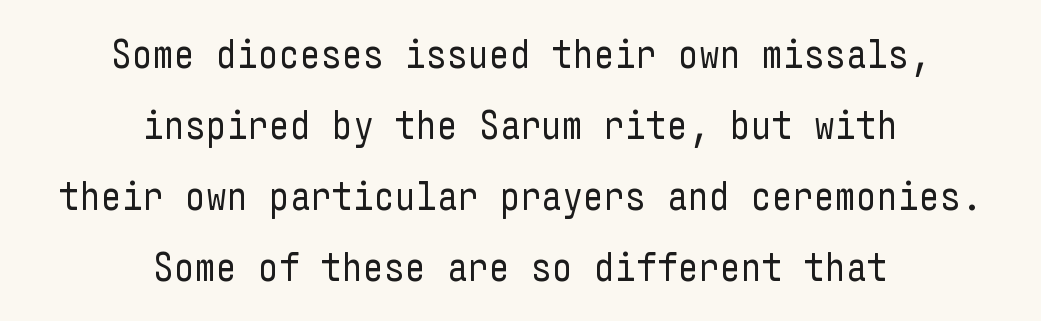
{"serif": "no", "italic": "no", "bold": "no", "weight": "regular", "width": "condensed", "stroke_contrast": "low", "x_height": "medium", "underline": "no", "align": "center", "line_spacing_ratio": 1.73, "letter_spacing": "normal", "letter_spacing_em": 0.0, "glyph_px": 41}
